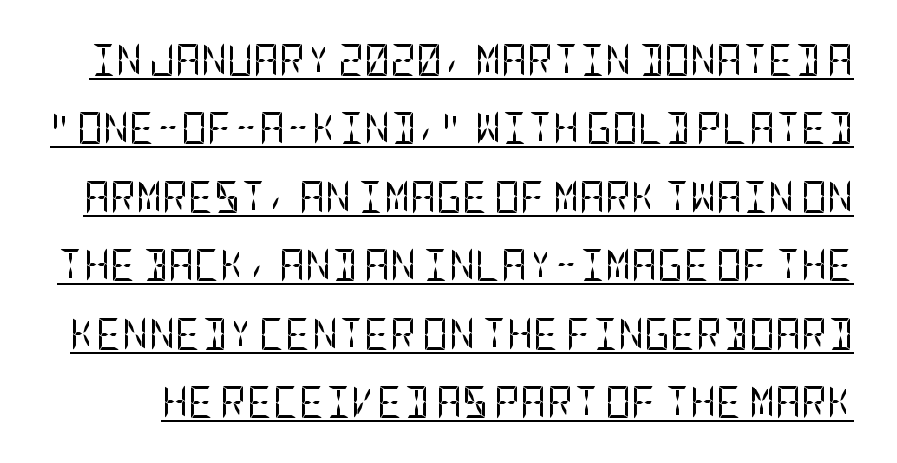
The image shows 32 px regular-weight, condensed sans-serif type, upright; set loose line spacing (2.14x), normal letter spacing, underlined; low stroke contrast and a large x-height.
